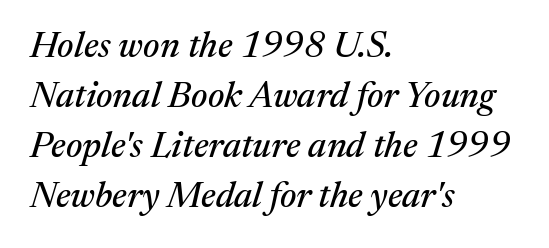
{"serif": "yes", "italic": "yes", "lean": "right", "slant_degrees": 17, "width": "normal", "stroke_contrast": "medium", "x_height": "medium", "monospaced": "no", "underline": "no", "align": "left", "line_spacing": "normal", "line_spacing_ratio": 1.39, "letter_spacing": "normal", "letter_spacing_em": 0.0, "glyph_px": 36}
